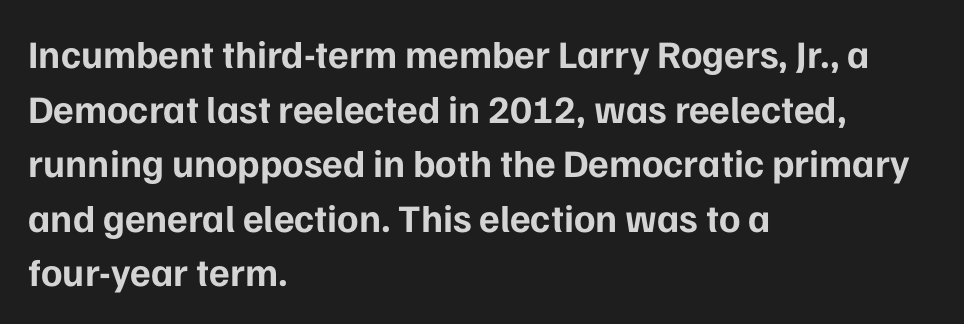
The face used here is proportionally spaced, like ordinary book or web type. The ragged edge is on the right, which tells us the setting is flush left. The rendering uses a moderate line-height, typical for paragraphs. Note: no serifs on the glyphs.
